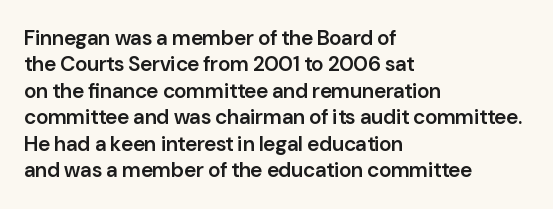
Its strokes are somewhat broadened, the hallmark of semibold type. Notice how descenders clear the ascenders below comfortably — that's standard leading. The letters stand straight up with perfectly vertical stems. Compared with a centered layout, this one pins lines to the left instead.
